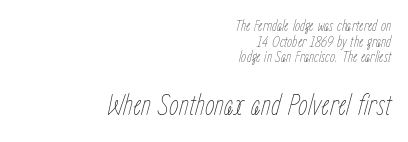
The image shows 31 px thin, condensed type, italic (leaning right); set right-aligned, tight line spacing (0.97x), normal letter spacing, not underlined; the second (bottom) block is 1.94x larger; low stroke contrast and a medium x-height.
